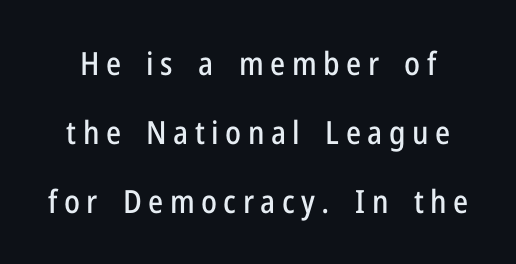
The image shows 32 px condensed sans-serif type, upright; set loose line spacing (2.16x), unusually wide letter spacing (+0.2 em), not underlined; low stroke contrast and a medium x-height.
